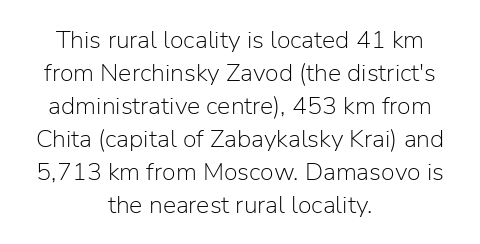
Q: Is the text bold? A: No.
Q: Is the text italic (slanted)? A: No, it is upright.
Q: Is the text underlined? A: No.
Q: How is the paragraph aligned? A: Centered.
Q: Is the spacing between letters normal or unusually wide? A: Normal.
Q: Is the spacing between lines tight, normal or loose? A: Normal.
